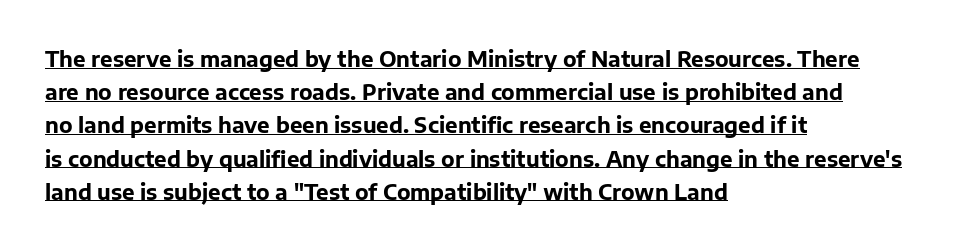
The rendering uses the underline text-decoration. Students, observe: this is what conventionally led text looks like. These lines carry a lot of weight — the face is fully bold. Caption: multi-line text, flush left, ragged right. Observe the ordinary spacing: letters are neighbours, not strangers.
